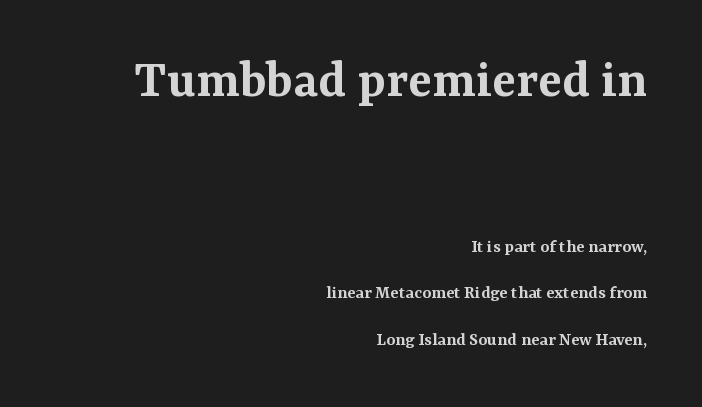
{"serif": "yes", "italic": "no", "bold": "semi", "weight": "semibold", "width": "normal", "stroke_contrast": "medium", "x_height": "medium", "monospaced": "no", "underline": "no", "align": "right", "line_spacing": "loose", "line_spacing_ratio": 2.46, "letter_spacing": "normal", "letter_spacing_em": 0.0, "larger_block": "first", "size_ratio": 2.95, "glyph_px": 56}
